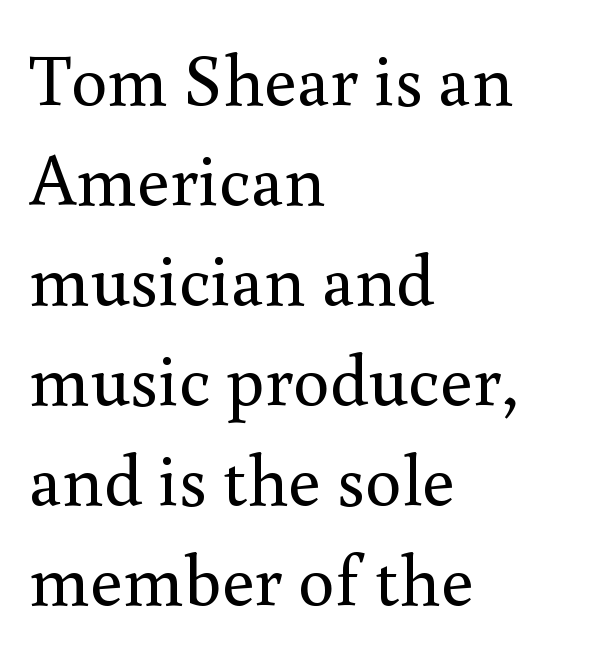
{"serif": "yes", "italic": "no", "bold": "no", "weight": "regular", "width": "normal", "stroke_contrast": "medium", "x_height": "small", "monospaced": "no", "underline": "no", "align": "left", "line_spacing": "normal", "line_spacing_ratio": 1.37, "letter_spacing": "normal", "letter_spacing_em": 0.0, "glyph_px": 73}
